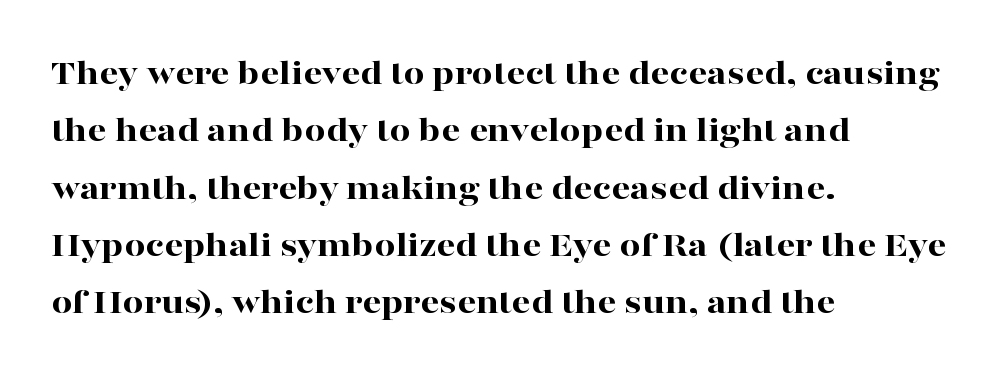
The image shows 37 px bold, wide serif type, upright; set left-aligned, normal line spacing (1.55x), normal letter spacing, not underlined; high stroke contrast and a medium x-height.
